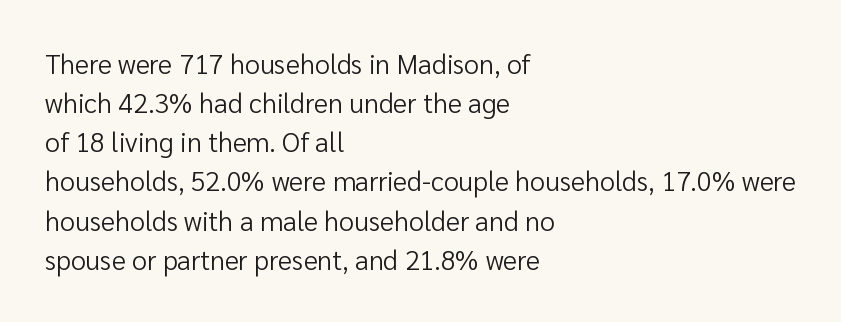
Q: Is the text bold? A: No.
Q: Is the text italic (slanted)? A: No, it is upright.
Q: Is the text underlined? A: No.
Q: How is the paragraph aligned? A: Left-aligned.
Q: Is the spacing between letters normal or unusually wide? A: Normal.
Q: Is the spacing between lines tight, normal or loose? A: Normal.
